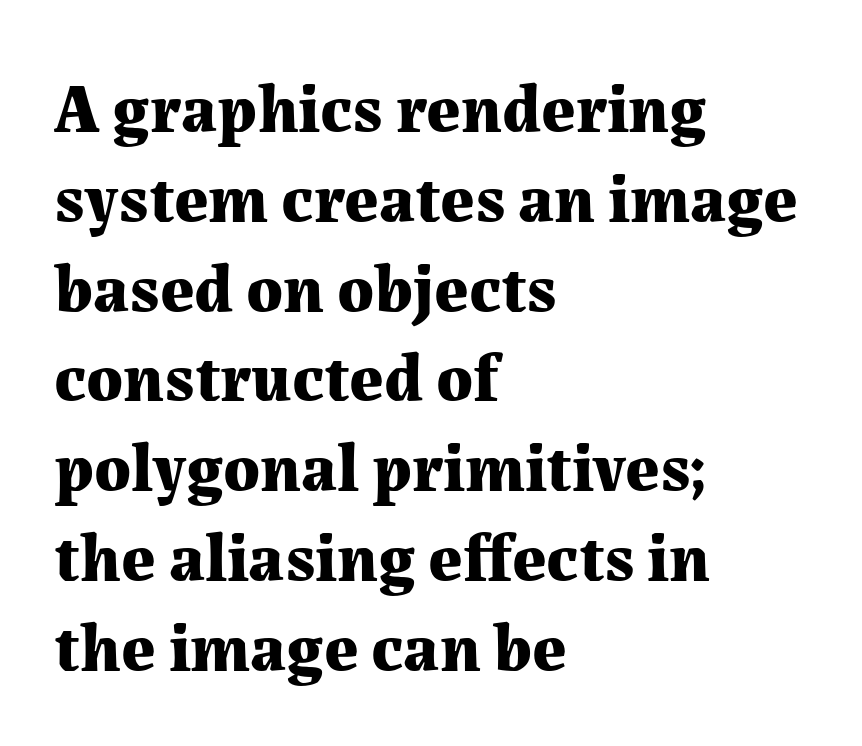
{"serif": "yes", "italic": "no", "bold": "yes", "weight": "bold", "width": "normal", "stroke_contrast": "medium", "x_height": "medium", "monospaced": "no", "underline": "no", "align": "left", "line_spacing": "normal", "line_spacing_ratio": 1.32, "letter_spacing": "normal", "letter_spacing_em": 0.0, "glyph_px": 68}
